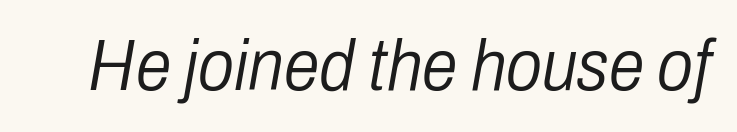
{"italic": "yes", "lean": "right", "slant_degrees": 10, "bold": "no", "weight": "light", "width": "condensed", "stroke_contrast": "low", "x_height": "medium", "monospaced": "no", "underline": "no", "letter_spacing": "normal", "letter_spacing_em": 0.0, "glyph_px": 72}
